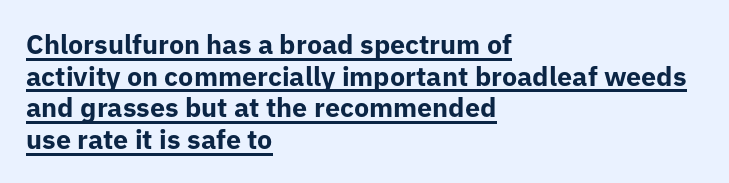
{"italic": "no", "bold": "yes", "underline": "yes", "align": "left", "line_spacing_ratio": 1.17, "letter_spacing": "normal", "letter_spacing_em": 0.0, "glyph_px": 27}
